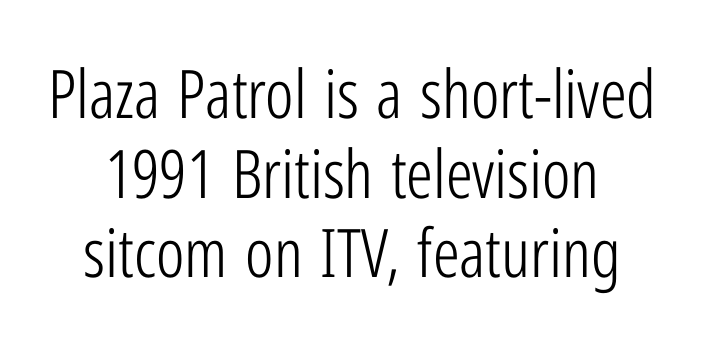
{"serif": "no", "italic": "no", "bold": "no", "weight": "light", "width": "condensed", "stroke_contrast": "low", "x_height": "medium", "monospaced": "no", "underline": "no", "align": "center", "line_spacing_ratio": 1.19, "letter_spacing": "normal", "letter_spacing_em": 0.0, "glyph_px": 67}
